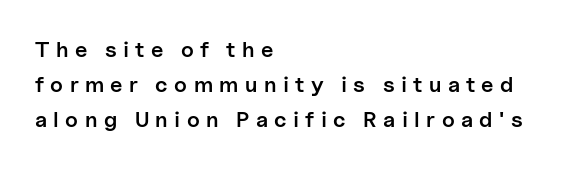
The face used here is a semibold: visibly heavier than regular, lighter than bold. Is there much room between lines? A standard amount, neither cramped nor airy. One-word summary of the alignment: left. Descender tails drop into unmarked territory. Someone cranked the tracking dial way up on this one. Rendered with straight, roman letterforms.
